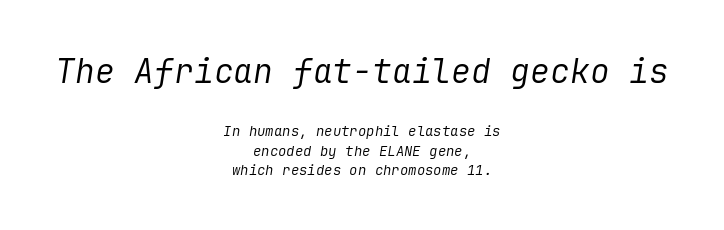
A bare baseline throughout the passage. Typeset on center — no edge is straight. Leading matches the norm, producing a regular column. The letters are slanted; this is an italic face. The letterforms sit shoulder to shoulder at normal distance.
